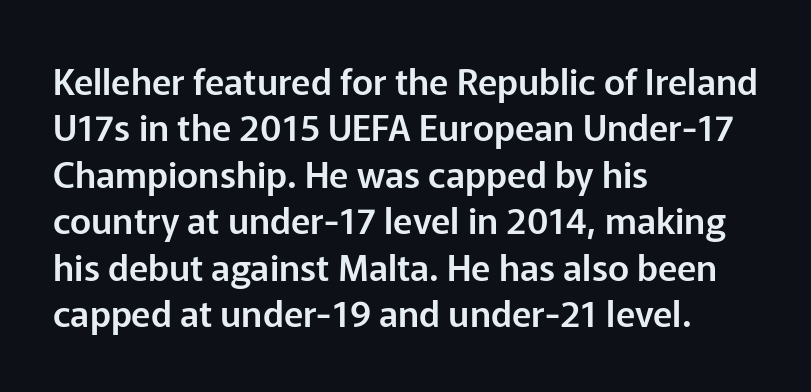
The image shows 36 px sans-serif type, upright; set left-aligned, normal line spacing (1.29x), normal letter spacing, not underlined; low stroke contrast and a medium x-height.
